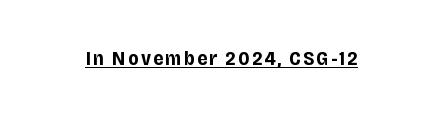
The image shows 20 px bold type, upright; set underlined.
